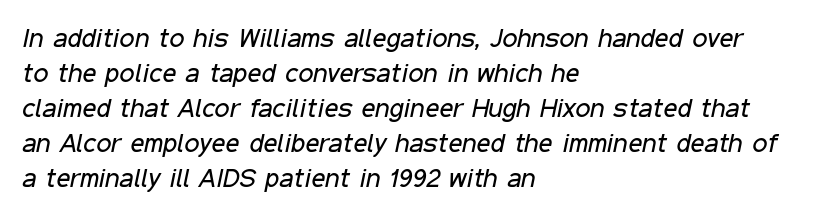
Q: Is the text bold? A: No.
Q: Is the text italic (slanted)? A: Yes, it leans right by about 11 degrees.
Q: Is the text underlined? A: No.
Q: How is the paragraph aligned? A: Left-aligned.
Q: Is the spacing between letters normal or unusually wide? A: Normal.
Q: Is the spacing between lines tight, normal or loose? A: Normal.
